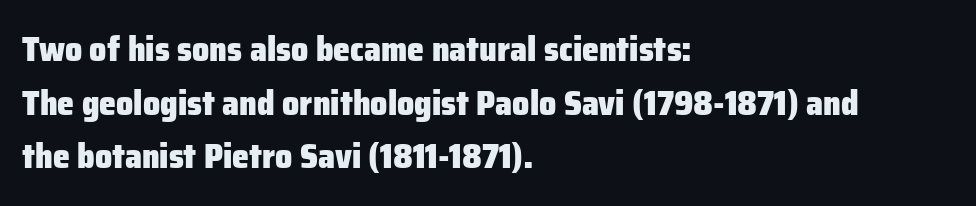
Q: Is the text bold? A: Yes.
Q: Is the text italic (slanted)? A: No, it is upright.
Q: Is the typeface a serif or a sans-serif typeface? A: Sans-serif.
Q: Is the text underlined? A: No.
Q: How is the paragraph aligned? A: Left-aligned.
Q: Is the spacing between letters normal or unusually wide? A: Normal.
Q: Is the spacing between lines tight, normal or loose? A: Normal.
Q: Width (condensed, normal, or wide)? A: Normal.
Q: Stroke contrast? A: Low.
Q: x-height? A: Medium.
Q: Monospaced? A: No.
